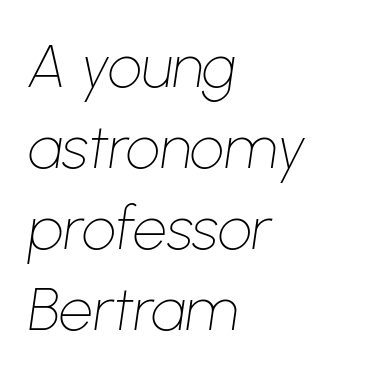
{"italic": "yes", "lean": "right", "slant_degrees": 8, "bold": "no", "weight": "thin", "width": "normal", "stroke_contrast": "low", "x_height": "medium", "monospaced": "no", "underline": "no", "align": "left", "line_spacing": "normal", "line_spacing_ratio": 1.35, "letter_spacing": "normal", "letter_spacing_em": 0.0, "glyph_px": 60}
